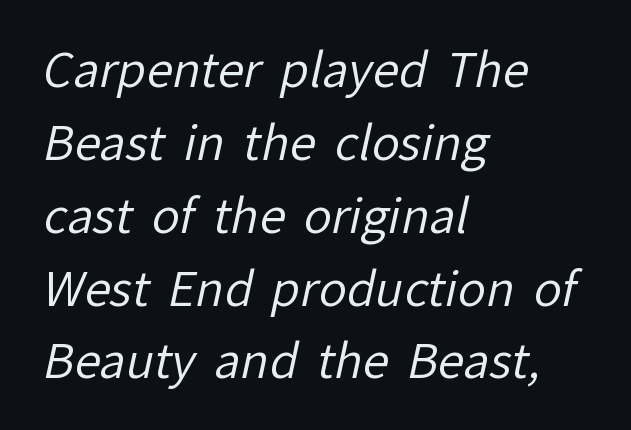
The image shows 47 px regular-weight sans-serif type; set left-aligned, normal line spacing (1.55x), normal letter spacing, not underlined; low stroke contrast and a medium x-height.
